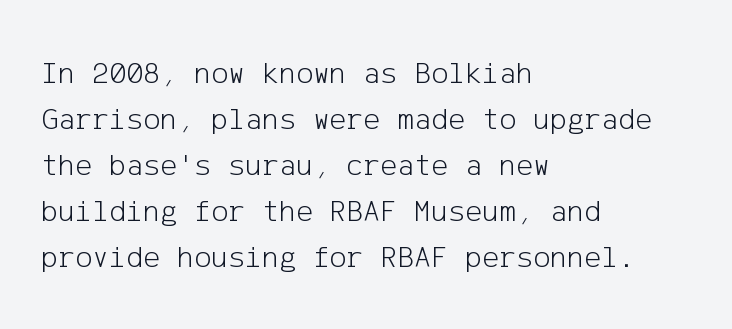
The image shows 32 px light sans-serif type, upright; set left-aligned, normal line spacing (1.44x), normal letter spacing, not underlined; low stroke contrast and a medium x-height.
